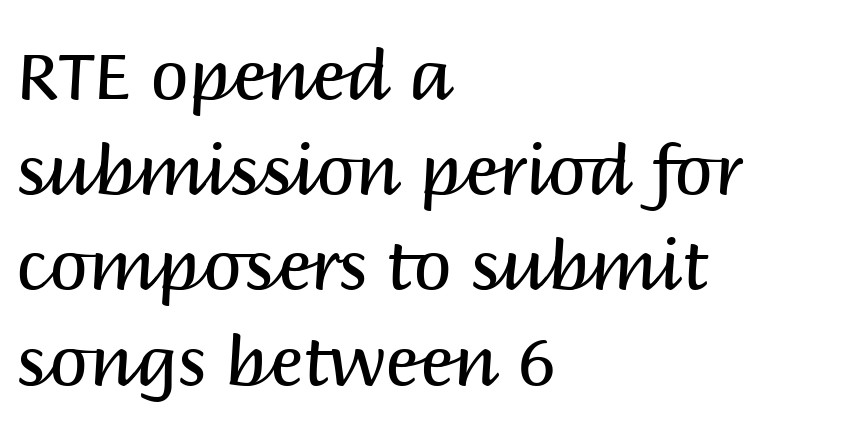
{"serif": "no", "bold": "no", "weight": "regular", "width": "normal", "stroke_contrast": "medium", "x_height": "large", "monospaced": "no", "underline": "no", "align": "left", "line_spacing": "normal", "line_spacing_ratio": 1.38, "letter_spacing": "normal", "letter_spacing_em": 0.0, "glyph_px": 69}
